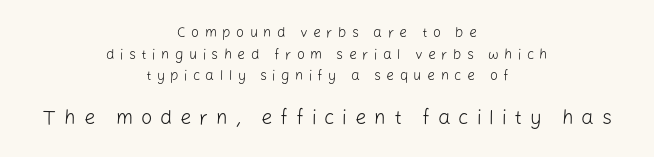
Q: Is the text bold? A: No.
Q: Is the text italic (slanted)? A: No, it is upright.
Q: Is the text underlined? A: No.
Q: How is the paragraph aligned? A: Centered.
Q: Is the spacing between letters normal or unusually wide? A: Unusually wide.
Q: Is the spacing between lines tight, normal or loose? A: Normal.
Q: Which block of text is set in a larger size, the first (top) or the second (bottom)? A: The second (bottom) one.
